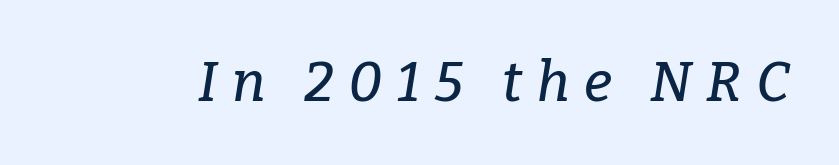
Yep, those are serifs on the letters. This is oblique type, the kind used for emphasis or titles. The face used here is proportionally spaced, like ordinary book or web type. The passage shown has open, widely tracked lettering throughout. Each row of text sits above clean, open space.
